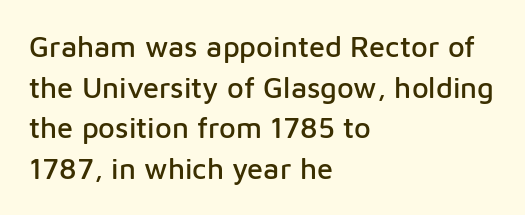
Casual observation: everything's shoved over to the left. Short note: letters normally spaced. Rule under the text: the space is simply empty. Reading down the column, the eye jumps a familiar distance to each next line. Note the varied advance widths — an 'i' is clearly narrower than an 'm'. This sample uses an upright cut, with every glyph sitting square on the baseline.
